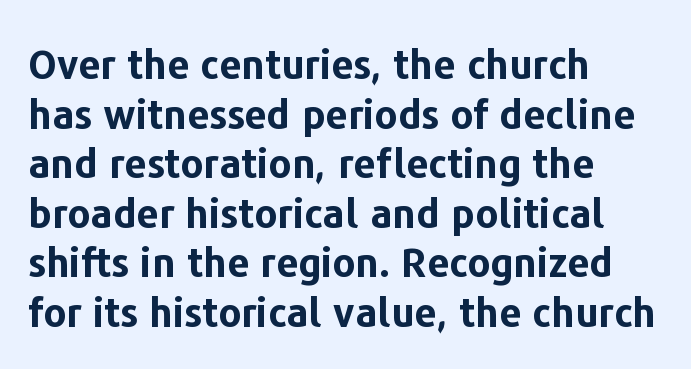
{"serif": "no", "italic": "no", "bold": "yes", "weight": "bold", "width": "normal", "stroke_contrast": "low", "x_height": "medium", "monospaced": "no", "underline": "no", "align": "left", "line_spacing_ratio": 1.24, "letter_spacing": "normal", "letter_spacing_em": 0.0, "glyph_px": 40}
